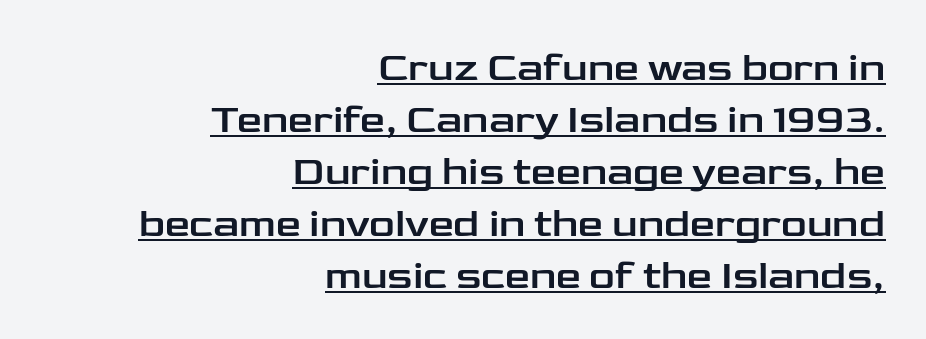
Q: Is the text italic (slanted)? A: No, it is upright.
Q: Is the typeface a serif or a sans-serif typeface? A: Sans-serif.
Q: Is the text underlined? A: Yes.
Q: How is the paragraph aligned? A: Right-aligned.
Q: Is the spacing between letters normal or unusually wide? A: Normal.
Q: Is the spacing between lines tight, normal or loose? A: Normal.
Q: Width (condensed, normal, or wide)? A: Wide.
Q: Stroke contrast? A: Low.
Q: x-height? A: Medium.
Q: Monospaced? A: No.
